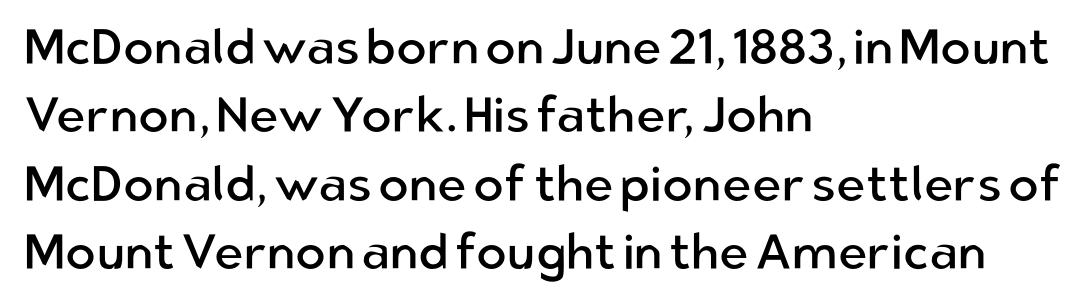
Q: Is the text bold? A: No.
Q: Is the text italic (slanted)? A: No, it is upright.
Q: Is the typeface a serif or a sans-serif typeface? A: Sans-serif.
Q: Is the text underlined? A: No.
Q: How is the paragraph aligned? A: Left-aligned.
Q: Is the spacing between letters normal or unusually wide? A: Normal.
Q: Is the spacing between lines tight, normal or loose? A: Normal.
Q: Width (condensed, normal, or wide)? A: Normal.
Q: Stroke contrast? A: Low.
Q: x-height? A: Medium.
Q: Monospaced? A: No.
